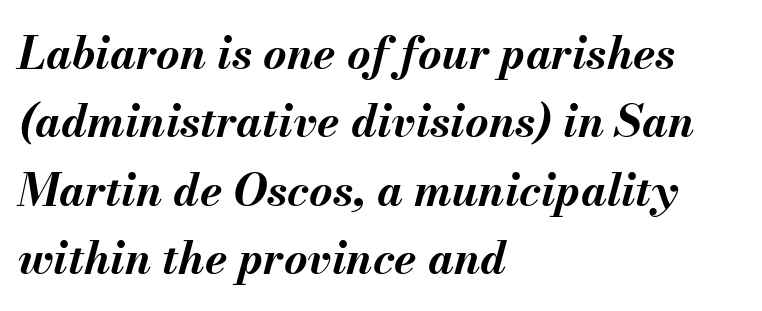
The gap between lines stays unmarked. The line-height multiplier appears to be the usual default. This sample has the flowing, uneven cadence of proportional lettering. Between one letter and the next there's only the usual sliver of space. The setting favours the left margin, as ordinary paragraphs usually do. Notice how thick the strokes are: this is what a full bold looks like.
